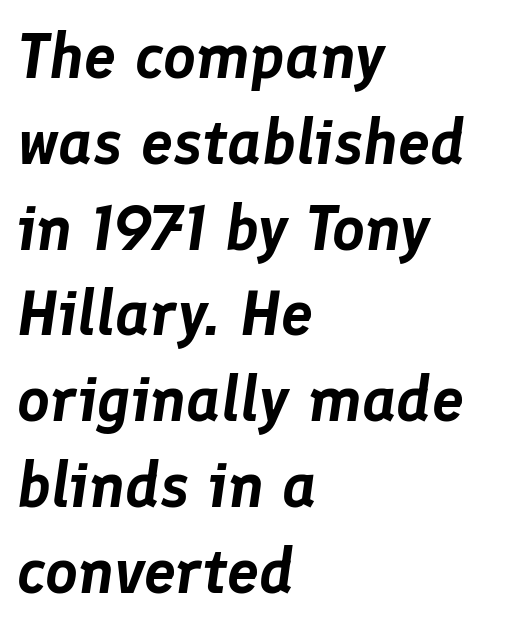
The image shows 64 px text type, italic (leaning right); set left-aligned, normal line spacing (1.34x), normal letter spacing, not underlined; low stroke contrast and a medium x-height.
